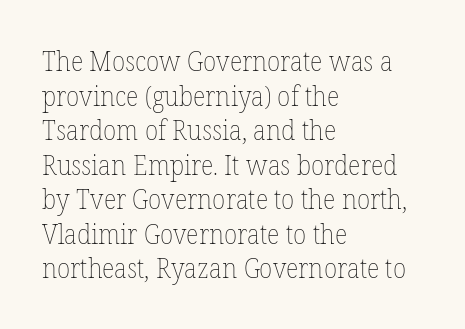
Q: Is the text bold? A: No.
Q: Is the text italic (slanted)? A: No, it is upright.
Q: Is the text underlined? A: No.
Q: How is the paragraph aligned? A: Left-aligned.
Q: Is the spacing between letters normal or unusually wide? A: Normal.
Q: Is the spacing between lines tight, normal or loose? A: Normal.
